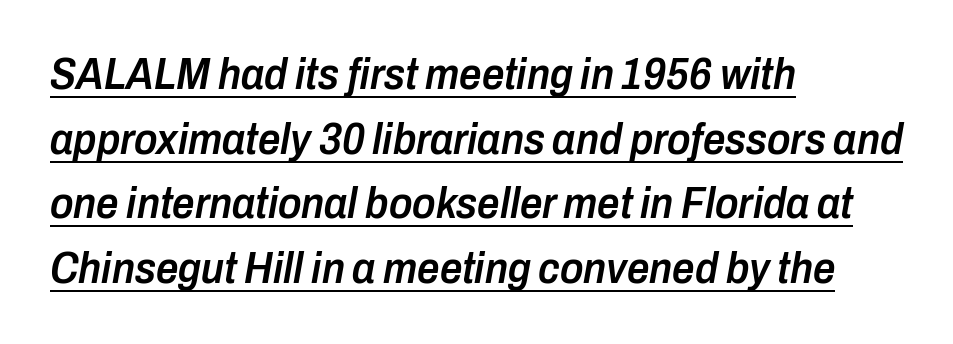
These lines sit exactly where default settings would place them. Underlining? Definitely there. All the whitespace from short lines collects on the right. The axis of the letterforms is tilted away from vertical.
